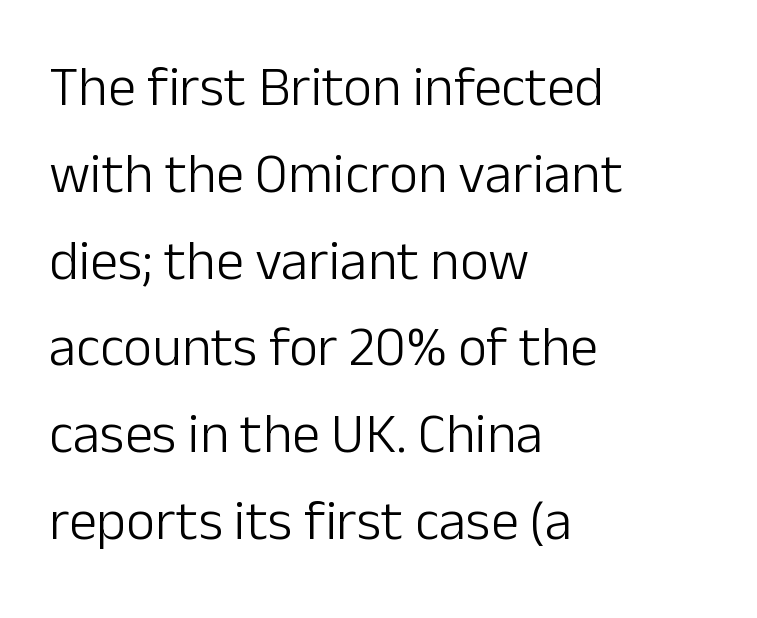
Stems and bowls with no extra thickness — not bold. The designer went with a sans here, leaving each stem footless. It's the straight-up-and-down kind of type. Line spacing here is normal. The gap between lines stays unmarked.
